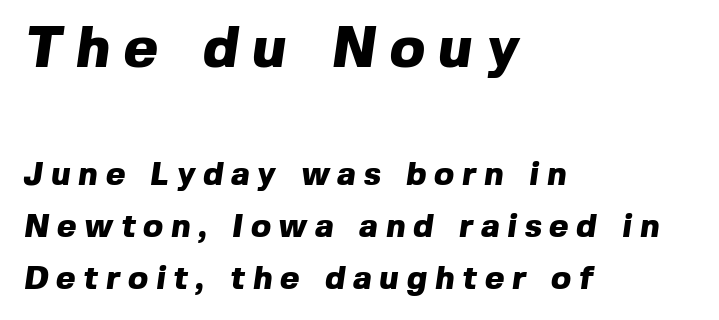
You could only call the tracking loose — the letters float apart. The face used here appears at its bigger size in the upper chunk. Students, observe: this is what conventionally led text looks like. Heft: maximum for text — a bold. The specimen omits any rule beneath the text block's lines. A typesetter would call this proportional, since set widths differ per character.
